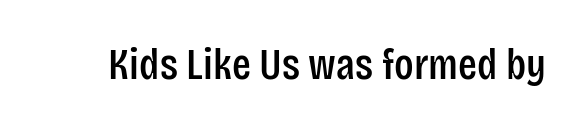
Q: Is the text italic (slanted)? A: No, it is upright.
Q: Is the typeface a serif or a sans-serif typeface? A: Sans-serif.
Q: Is the text underlined? A: No.
Q: Is the spacing between letters normal or unusually wide? A: Normal.
Q: Width (condensed, normal, or wide)? A: Condensed.
Q: Stroke contrast? A: Low.
Q: x-height? A: Large.
Q: Monospaced? A: No.
